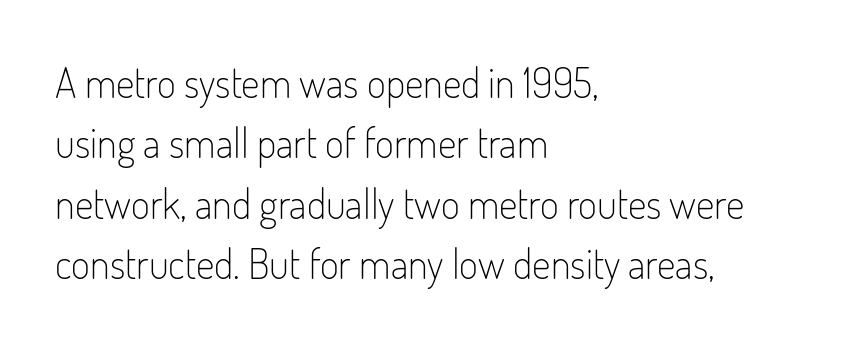
The image shows 41 px light, condensed sans-serif type, upright; set left-aligned, normal line spacing (1.47x), normal letter spacing, not underlined; low stroke contrast and a small x-height.
